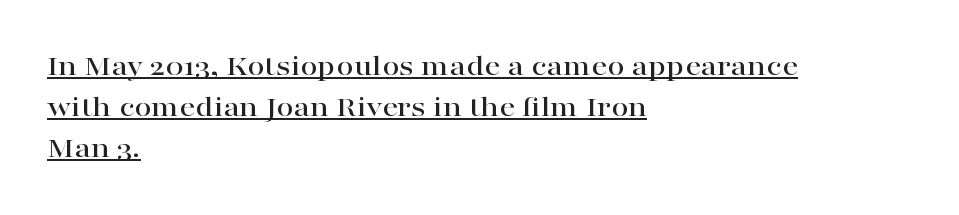
The image shows 31 px wide serif type, upright; set left-aligned, normal line spacing (1.33x), normal letter spacing, underlined; high stroke contrast and a medium x-height.
